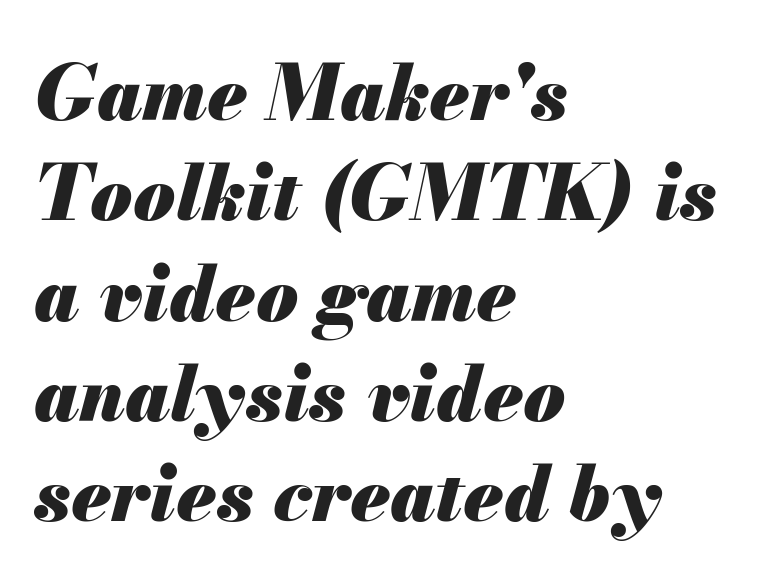
Q: Is the text bold? A: Yes.
Q: Is the text italic (slanted)? A: Yes, it leans right by about 13 degrees.
Q: Is the text underlined? A: No.
Q: How is the paragraph aligned? A: Left-aligned.
Q: Is the spacing between letters normal or unusually wide? A: Normal.
Q: Is the spacing between lines tight, normal or loose? A: Normal.
Q: Width (condensed, normal, or wide)? A: Normal.
Q: Stroke contrast? A: Medium.
Q: x-height? A: Small.
Q: Monospaced? A: No.
